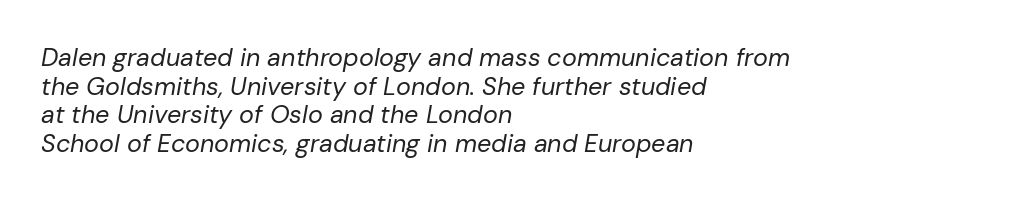
The image shows 25 px text type, italic (leaning right); set left-aligned, tight line spacing (1.15x), normal letter spacing, not underlined.
